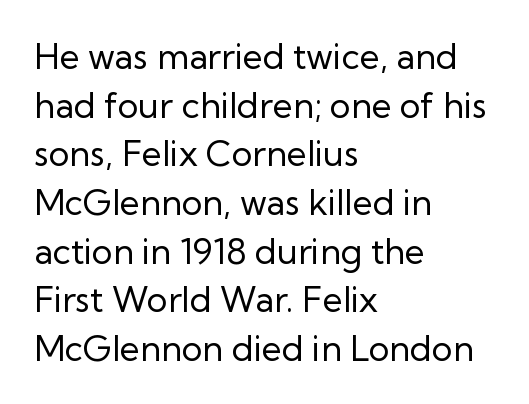
The image shows 35 px regular-weight sans-serif type, upright; set left-aligned, normal line spacing (1.39x), normal letter spacing, not underlined; low stroke contrast and a medium x-height.
